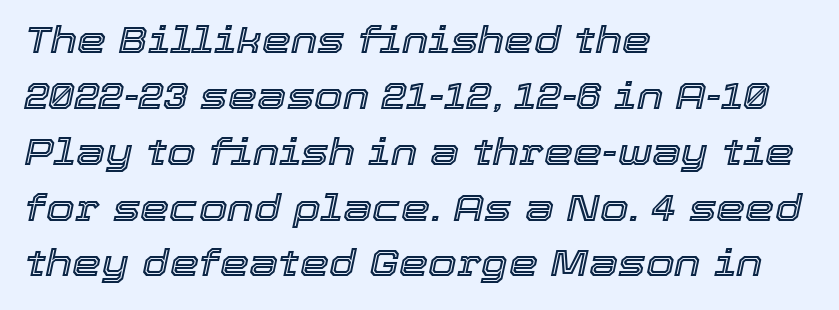
The image shows 37 px text type, italic (leaning right); set left-aligned, normal line spacing (1.51x), normal letter spacing, not underlined; a medium x-height.
